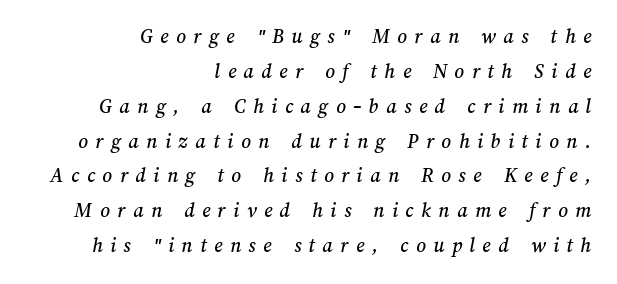
{"underline": "no", "align": "right", "line_spacing": "normal", "line_spacing_ratio": 1.66, "letter_spacing": "wide", "letter_spacing_em": 0.36, "glyph_px": 21}
